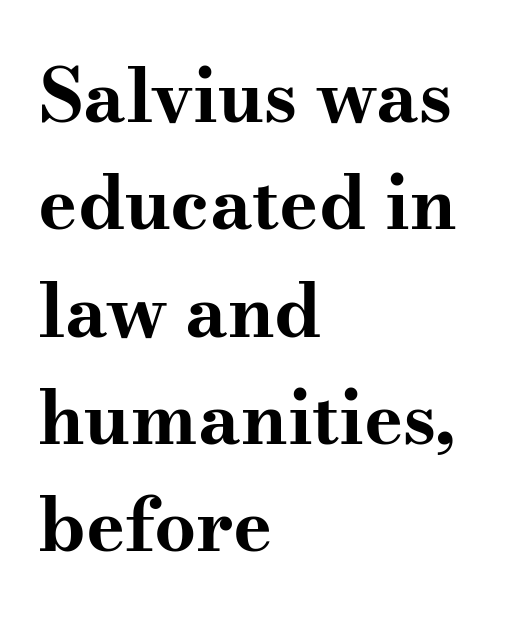
This rendering uses left alignment, leaving the right contour irregular. Normally led — the rows are evenly, conventionally spaced. Each letter keeps its own natural width here, so spacing adapts to shape. Each letter's strokes conclude with small projecting serifs. Honestly, there is no underline to notice here at all. The font's upright variant was chosen for this text.
